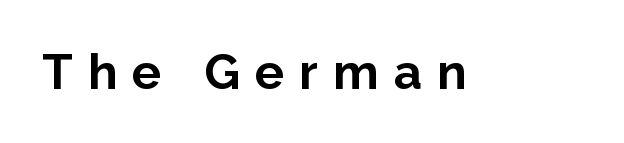
The image shows 49 px bold sans-serif type, upright; set unusually wide letter spacing (+0.31 em), not underlined; low stroke contrast and a medium x-height.
